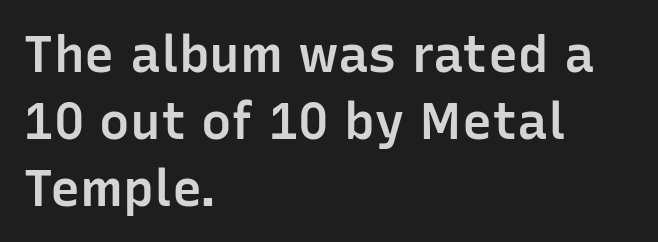
The image shows 51 px semibold sans-serif type, upright; set left-aligned, normal line spacing (1.31x), normal letter spacing, not underlined; low stroke contrast and a medium x-height.
